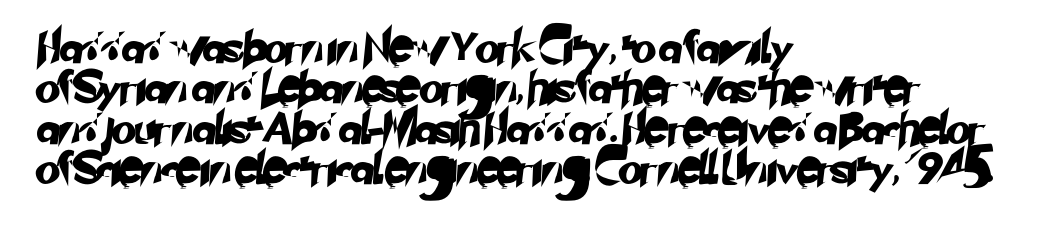
All the whitespace from short lines collects on the right. A normal amount of white space separates one row of letters from the next. What kind of face is this? One without serifs — a sans. You could not count columns in this text — the font is proportionally spaced.
